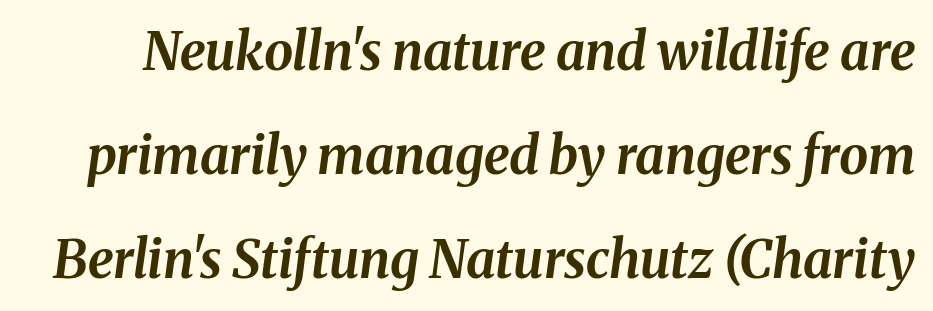
{"italic": "yes", "lean": "right", "slant_degrees": 8, "bold": "yes", "weight": "bold", "width": "normal", "stroke_contrast": "medium", "x_height": "medium", "monospaced": "no", "underline": "no", "line_spacing": "loose", "line_spacing_ratio": 2.0, "letter_spacing": "normal", "letter_spacing_em": 0.0, "glyph_px": 52}
